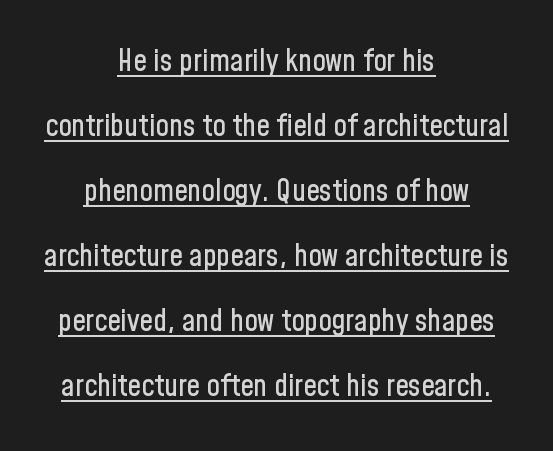
The image shows 30 px condensed sans-serif type, upright; set centered, loose line spacing (2.17x), normal letter spacing, underlined; low stroke contrast and a medium x-height.
